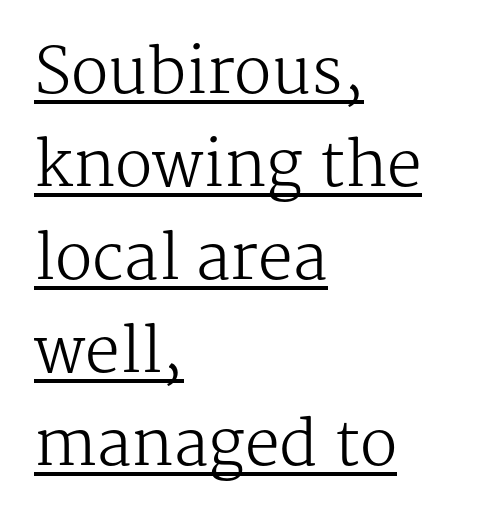
{"serif": "yes", "italic": "no", "bold": "no", "weight": "regular", "width": "normal", "stroke_contrast": "medium", "x_height": "medium", "monospaced": "no", "underline": "yes", "align": "left", "line_spacing": "normal", "line_spacing_ratio": 1.5, "letter_spacing": "normal", "letter_spacing_em": 0.0, "glyph_px": 62}
